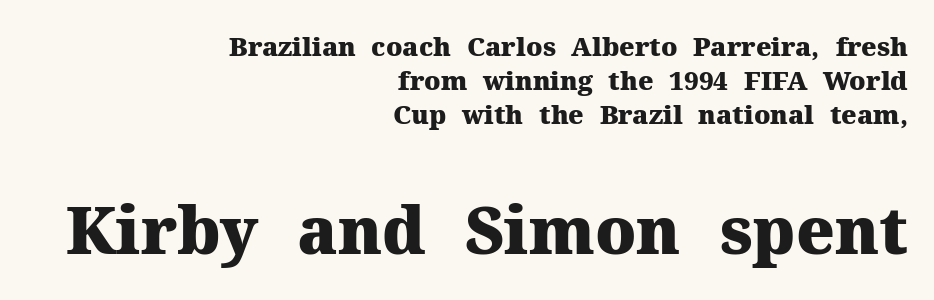
{"serif": "yes", "italic": "no", "bold": "yes", "weight": "heavy", "width": "normal", "stroke_contrast": "medium", "x_height": "medium", "monospaced": "no", "underline": "no", "align": "right", "line_spacing": "normal", "line_spacing_ratio": 1.3, "letter_spacing": "normal", "letter_spacing_em": 0.0, "larger_block": "second", "size_ratio": 2.5, "glyph_px": 65}
